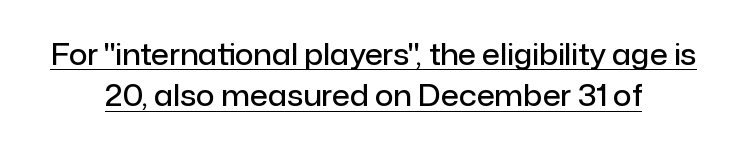
Q: Is the text bold? A: Semi-bold.
Q: Is the text italic (slanted)? A: No, it is upright.
Q: Is the typeface a serif or a sans-serif typeface? A: Sans-serif.
Q: Is the text underlined? A: Yes.
Q: How is the paragraph aligned? A: Centered.
Q: Is the spacing between letters normal or unusually wide? A: Normal.
Q: Is the spacing between lines tight, normal or loose? A: Normal.
Q: Width (condensed, normal, or wide)? A: Normal.
Q: Stroke contrast? A: Low.
Q: x-height? A: Medium.
Q: Monospaced? A: No.
